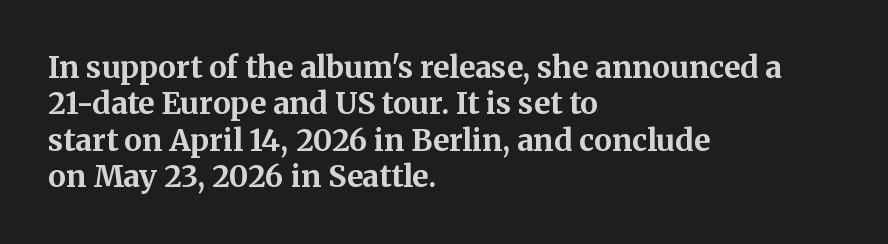
The face used here is proportionally spaced, like ordinary book or web type. These lines keep a tight, regular rhythm from letter to letter. I'd describe the lettering as bold — thick and assertive. Unlike a clean sans, this face finishes its strokes with serifs. The passage shown is not underscored anywhere.
